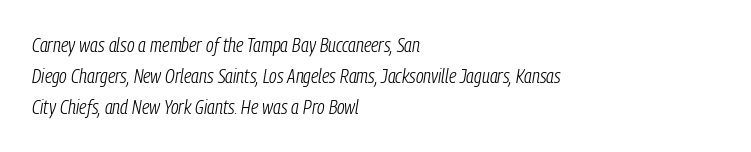
{"italic": "yes", "lean": "right", "slant_degrees": 9, "bold": "no", "underline": "no", "align": "left", "line_spacing": "normal", "line_spacing_ratio": 1.56, "letter_spacing": "normal", "letter_spacing_em": 0.0, "glyph_px": 20}
